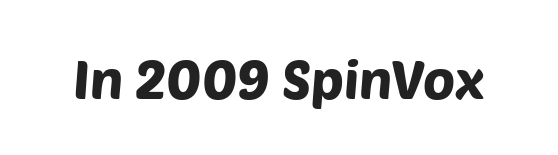
The image shows 54 px sans-serif type; set normal letter spacing, not underlined; low stroke contrast and a large x-height.
